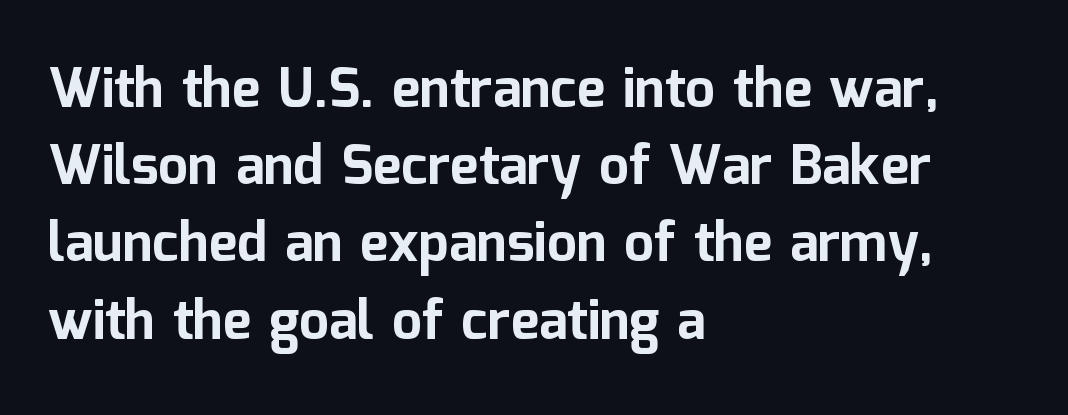
Q: Is the text bold? A: Yes.
Q: Is the text italic (slanted)? A: No, it is upright.
Q: Is the typeface a serif or a sans-serif typeface? A: Sans-serif.
Q: Is the text underlined? A: No.
Q: How is the paragraph aligned? A: Left-aligned.
Q: Is the spacing between letters normal or unusually wide? A: Normal.
Q: Is the spacing between lines tight, normal or loose? A: Normal.
Q: Width (condensed, normal, or wide)? A: Normal.
Q: Stroke contrast? A: Low.
Q: x-height? A: Medium.
Q: Monospaced? A: No.
